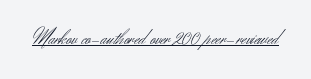
{"bold": "no", "underline": "yes", "letter_spacing": "normal", "letter_spacing_em": 0.0, "glyph_px": 21}
